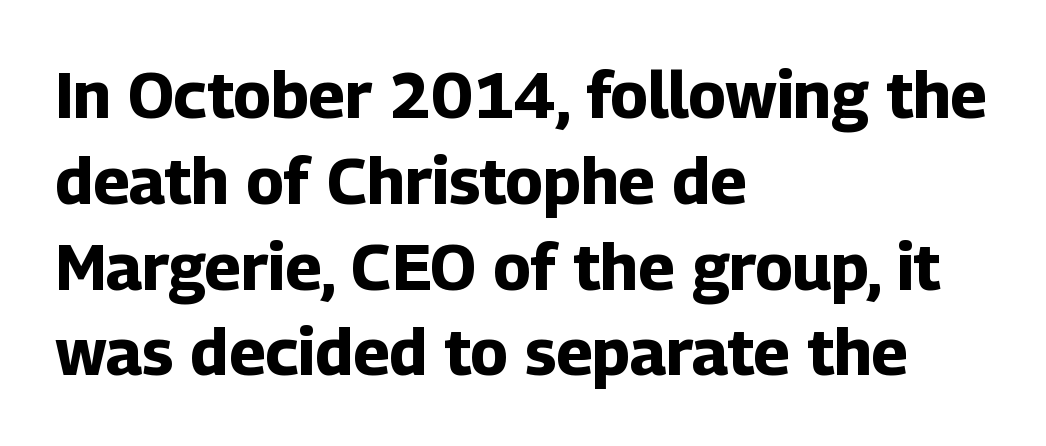
The image shows 65 px bold sans-serif type, upright; set left-aligned, normal line spacing (1.32x), normal letter spacing, not underlined; low stroke contrast and a medium x-height.
